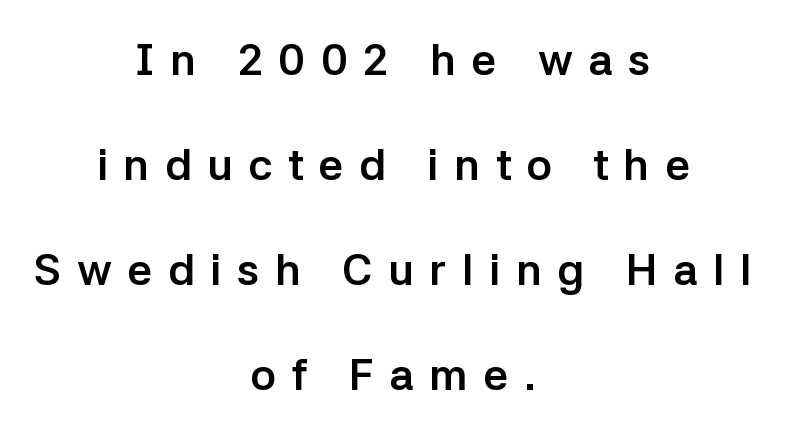
{"serif": "no", "italic": "no", "bold": "yes", "weight": "semibold", "width": "normal", "stroke_contrast": "low", "x_height": "medium", "monospaced": "no", "underline": "no", "align": "center", "line_spacing": "loose", "line_spacing_ratio": 2.39, "letter_spacing": "wide", "letter_spacing_em": 0.35, "glyph_px": 44}
